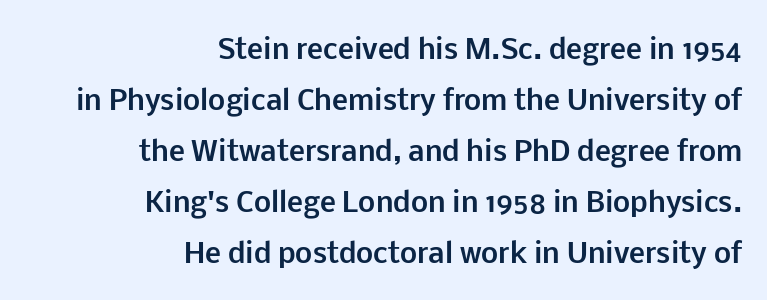
{"italic": "no", "bold": "yes", "underline": "no", "align": "right", "line_spacing_ratio": 1.89, "letter_spacing": "normal", "letter_spacing_em": 0.0, "glyph_px": 27}
